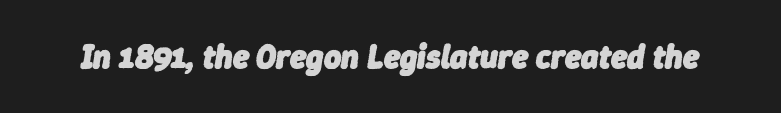
Q: Is the text bold? A: Yes.
Q: Is the text italic (slanted)? A: Yes, it leans right by about 9 degrees.
Q: Is the text underlined? A: No.
Q: Is the spacing between letters normal or unusually wide? A: Normal.
Q: Width (condensed, normal, or wide)? A: Normal.
Q: Stroke contrast? A: Low.
Q: x-height? A: Medium.
Q: Monospaced? A: No.
